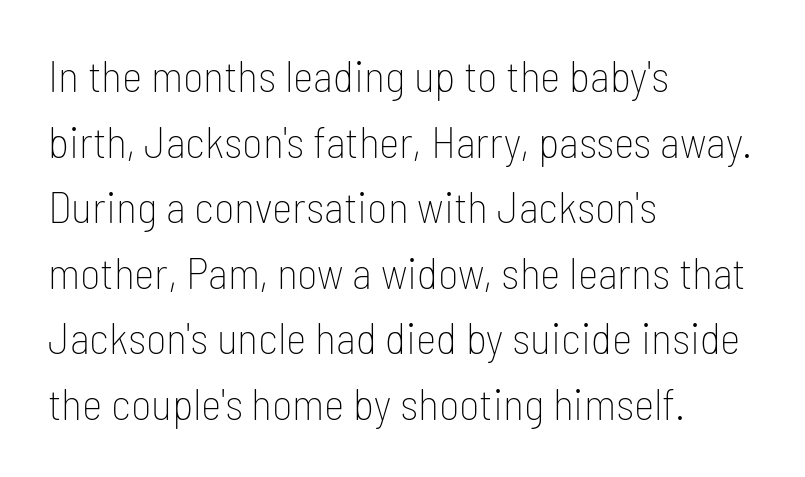
The image shows 44 px thin, condensed sans-serif type, upright; set left-aligned, normal line spacing (1.49x), normal letter spacing, not underlined; low stroke contrast and a medium x-height.
